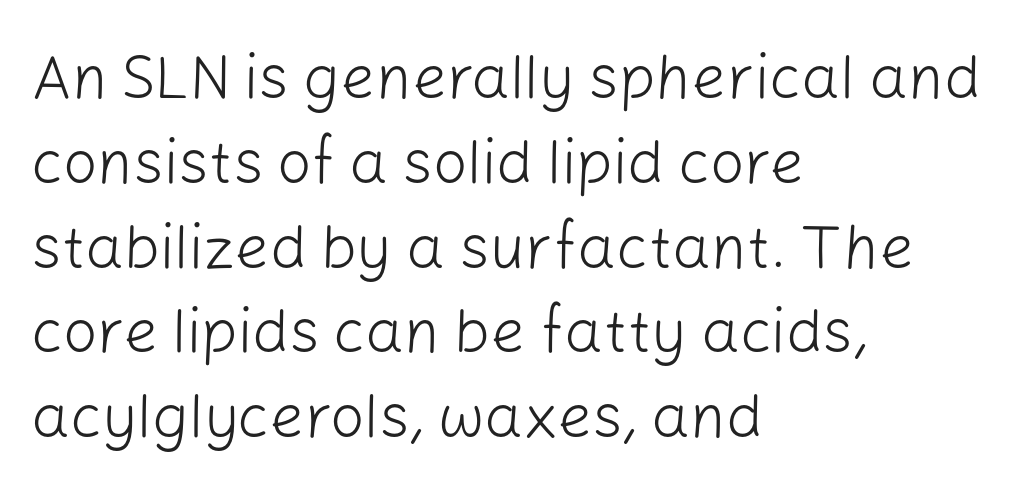
{"serif": "no", "italic": "no", "bold": "no", "weight": "light", "width": "normal", "stroke_contrast": "low", "x_height": "medium", "monospaced": "no", "underline": "no", "align": "left", "line_spacing": "normal", "line_spacing_ratio": 1.39, "letter_spacing": "normal", "letter_spacing_em": 0.0, "glyph_px": 61}
